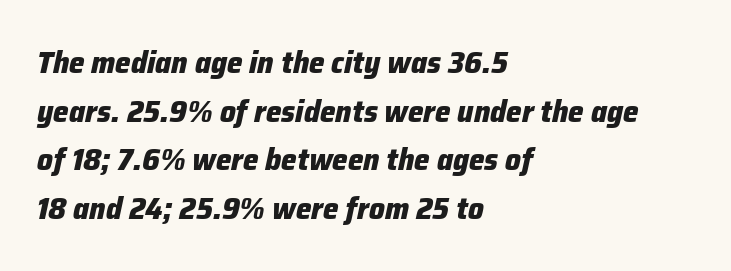
The image shows 31 px heavy type, italic (leaning right); set left-aligned, normal line spacing (1.57x), normal letter spacing, not underlined; low stroke contrast and a medium x-height.
